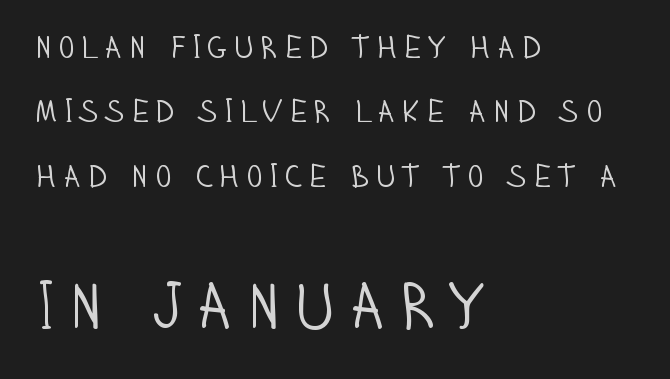
{"serif": "no", "italic": "no", "bold": "no", "weight": "light", "width": "condensed", "stroke_contrast": "low", "x_height": "large", "monospaced": "no", "underline": "no", "align": "left", "line_spacing": "loose", "line_spacing_ratio": 2.01, "larger_block": "second", "size_ratio": 2.03, "glyph_px": 65}
